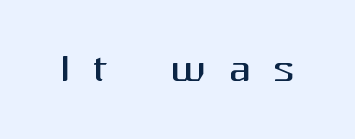
{"serif": "no", "italic": "no", "bold": "no", "weight": "regular", "width": "normal", "stroke_contrast": "medium", "x_height": "medium", "monospaced": "no", "underline": "no", "letter_spacing": "wide", "letter_spacing_em": 0.39, "glyph_px": 56}
